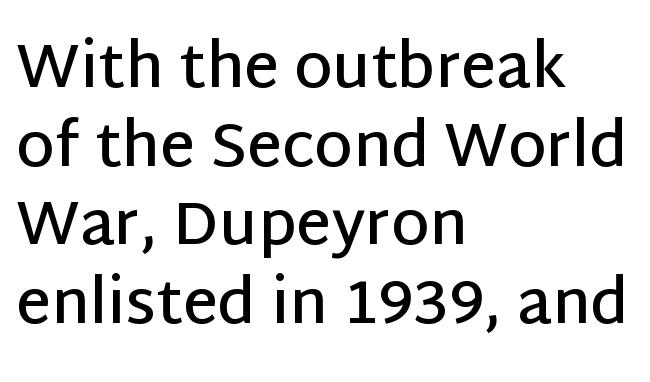
{"serif": "no", "italic": "no", "bold": "semi", "weight": "semibold", "width": "normal", "stroke_contrast": "low", "x_height": "large", "monospaced": "no", "underline": "no", "align": "left", "line_spacing": "normal", "line_spacing_ratio": 1.29, "letter_spacing": "normal", "letter_spacing_em": 0.0, "glyph_px": 61}
